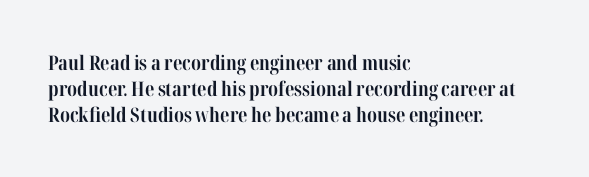
Q: Is the text bold? A: Yes.
Q: Is the text italic (slanted)? A: No, it is upright.
Q: Is the text underlined? A: No.
Q: How is the paragraph aligned? A: Left-aligned.
Q: Is the spacing between letters normal or unusually wide? A: Normal.
Q: Is the spacing between lines tight, normal or loose? A: Normal.
